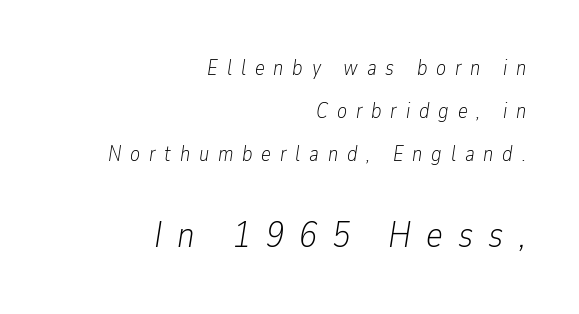
When letters slant like this, we call the style italic. The face used here is proportionally spaced, like ordinary book or web type. The rendering anchors every line to the right-hand side. Anything drawn beneath the words? Only blank space.
